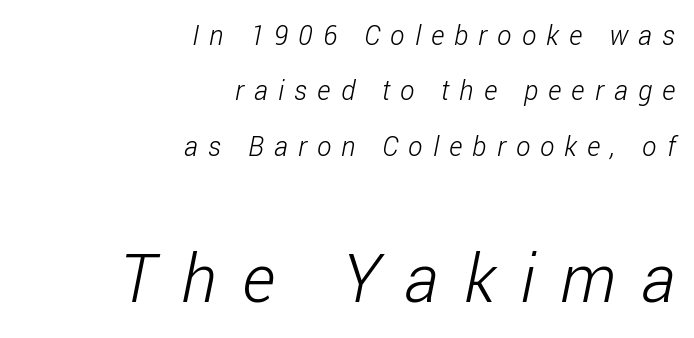
The image shows 67 px light, condensed sans-serif type; set right-aligned, loose line spacing (2.05x), unusually wide letter spacing (+0.38 em), not underlined; the second (bottom) block is 2.48x larger; low stroke contrast and a medium x-height.
